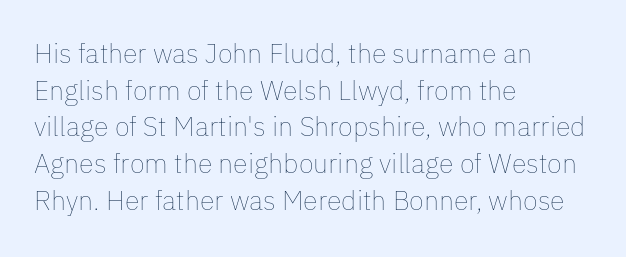
Q: Is the text bold? A: No.
Q: Is the text italic (slanted)? A: No, it is upright.
Q: Is the text underlined? A: No.
Q: How is the paragraph aligned? A: Left-aligned.
Q: Is the spacing between letters normal or unusually wide? A: Normal.
Q: Is the spacing between lines tight, normal or loose? A: Normal.
